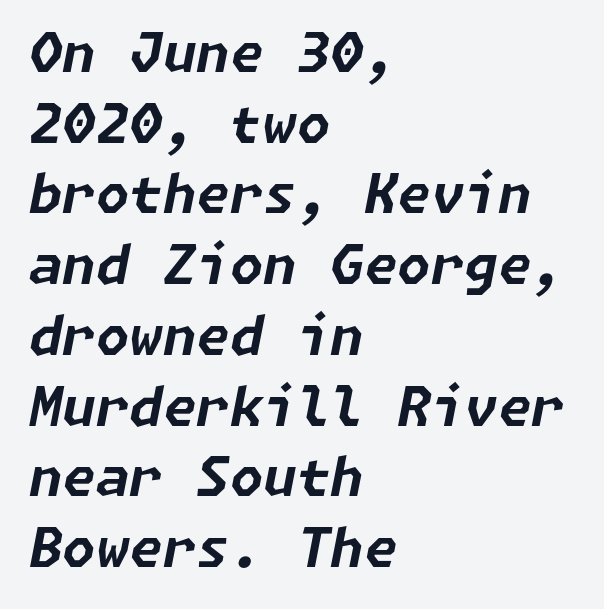
{"italic": "yes", "lean": "right", "slant_degrees": 11, "bold": "yes", "weight": "bold", "width": "normal", "stroke_contrast": "low", "x_height": "medium", "underline": "no", "align": "left", "line_spacing": "normal", "line_spacing_ratio": 1.31, "letter_spacing": "normal", "letter_spacing_em": 0.0, "glyph_px": 54}
